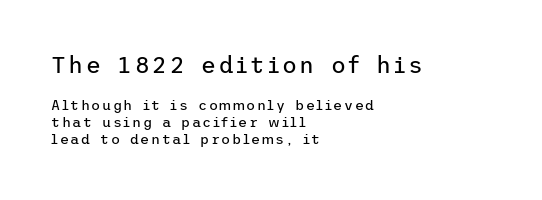
{"italic": "no", "bold": "no", "underline": "no", "align": "left", "line_spacing_ratio": 1.21, "larger_block": "first", "size_ratio": 1.64, "glyph_px": 23}
